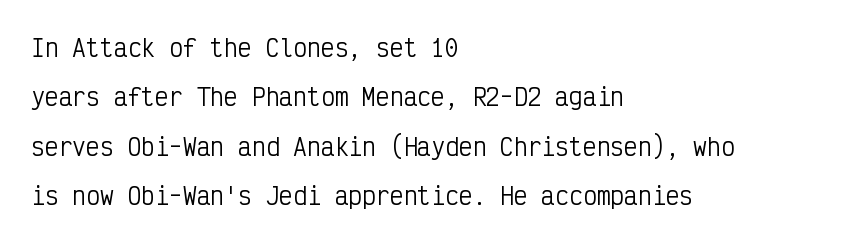
The image shows 23 px text type, upright; set left-aligned, loose line spacing (2.15x), normal letter spacing, not underlined.
